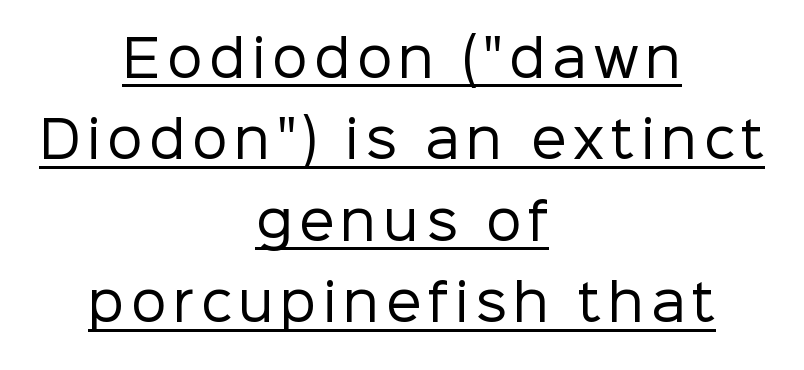
Q: Is the text bold? A: No.
Q: Is the text italic (slanted)? A: No, it is upright.
Q: Is the typeface a serif or a sans-serif typeface? A: Sans-serif.
Q: Is the text underlined? A: Yes.
Q: How is the paragraph aligned? A: Centered.
Q: Is the spacing between lines tight, normal or loose? A: Normal.
Q: Width (condensed, normal, or wide)? A: Normal.
Q: Stroke contrast? A: Low.
Q: x-height? A: Medium.
Q: Monospaced? A: No.
